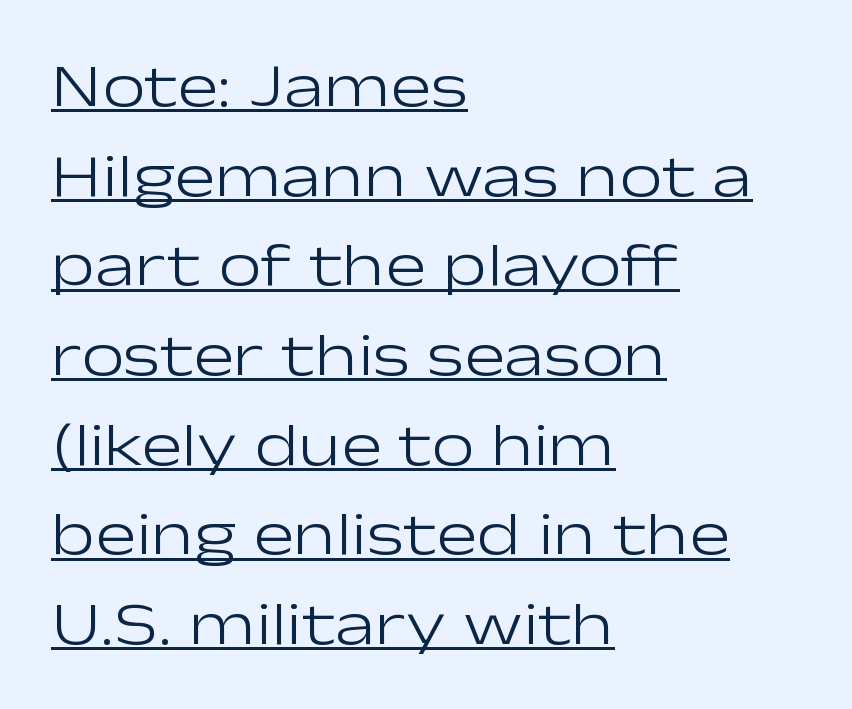
Q: Is the text bold? A: No.
Q: Is the text italic (slanted)? A: No, it is upright.
Q: Is the typeface a serif or a sans-serif typeface? A: Sans-serif.
Q: Is the text underlined? A: Yes.
Q: How is the paragraph aligned? A: Left-aligned.
Q: Is the spacing between letters normal or unusually wide? A: Normal.
Q: Is the spacing between lines tight, normal or loose? A: Normal.
Q: Width (condensed, normal, or wide)? A: Wide.
Q: Stroke contrast? A: Low.
Q: x-height? A: Medium.
Q: Monospaced? A: No.
